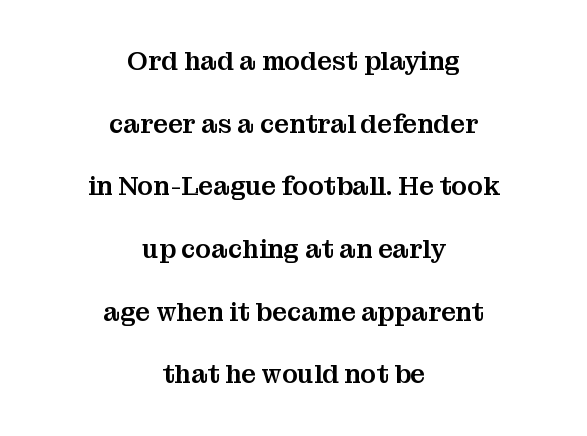
Each word holds together tightly as a unit, with standard inter-letter gaps. Does the copy run flush right? No — it is centered line by line. This is roman type, the default non-slanted kind. Summary of vertical rhythm: relaxed, with wide interline spacing. The foot of each line stays bare and open.
